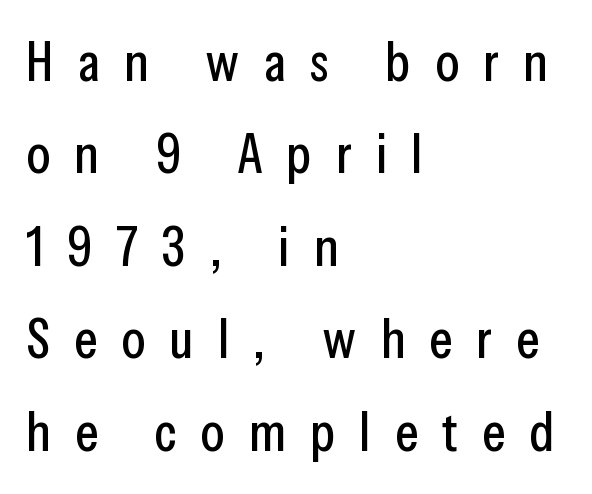
How would I describe the line gaps? Plain and ordinary. The paragraph shown leans on its left margin. Underline: absent. In terms of letterspacing, this is a distinctly airy, spread setting. This is roman type, the default non-slanted kind. These lines are composed in type without serifs.
